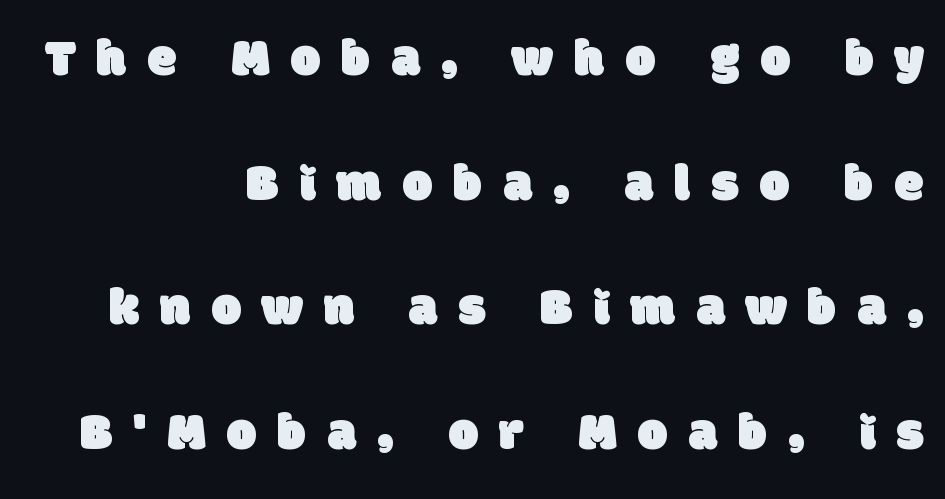
Q: Is the typeface a serif or a sans-serif typeface? A: Sans-serif.
Q: Is the text underlined? A: No.
Q: How is the paragraph aligned? A: Right-aligned.
Q: Is the spacing between letters normal or unusually wide? A: Unusually wide.
Q: Is the spacing between lines tight, normal or loose? A: Loose.
Q: Width (condensed, normal, or wide)? A: Normal.
Q: Stroke contrast? A: Low.
Q: x-height? A: Large.
Q: Monospaced? A: No.
